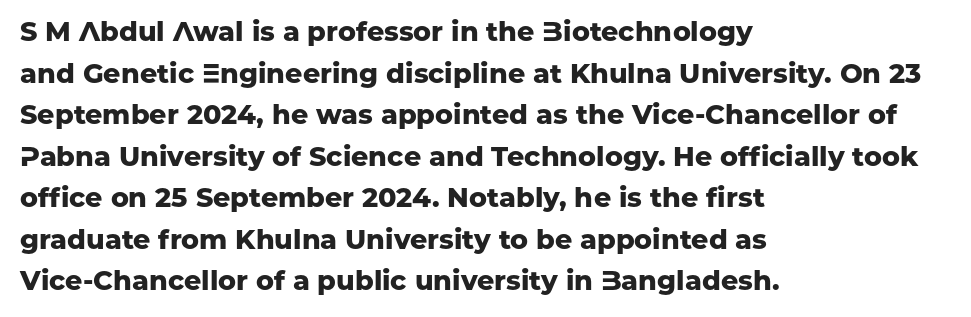
This sample keeps an unexceptional amount of space between lines. Which margin do the lines hug? The left one — the right edge is uneven. The specimen omits any rule beneath the text block's lines. Students, note that the glyphs here touch the page at normal intervals. This is heavy type, rendered in bold.
